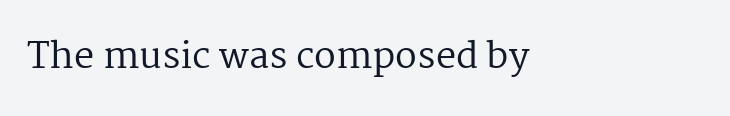
Q: Is the text bold? A: No.
Q: Is the text italic (slanted)? A: No, it is upright.
Q: Is the typeface a serif or a sans-serif typeface? A: Serif.
Q: Is the text underlined? A: No.
Q: How is the paragraph aligned? A: Left-aligned.
Q: Is the spacing between letters normal or unusually wide? A: Normal.
Q: Width (condensed, normal, or wide)? A: Normal.
Q: Stroke contrast? A: Medium.
Q: x-height? A: Medium.
Q: Monospaced? A: No.
